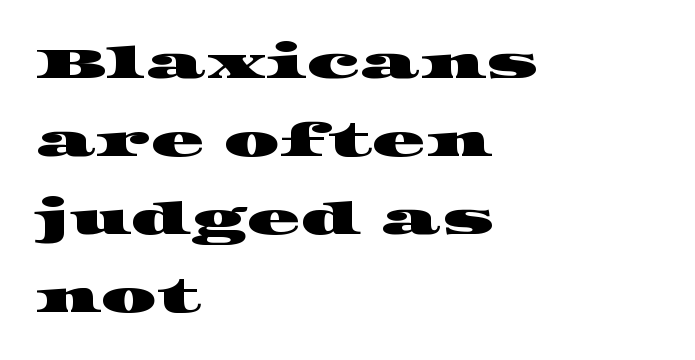
{"serif": "yes", "width": "wide", "stroke_contrast": "high", "x_height": "large", "monospaced": "no", "underline": "no", "align": "left", "line_spacing_ratio": 1.77, "letter_spacing": "normal", "letter_spacing_em": 0.0, "glyph_px": 44}
